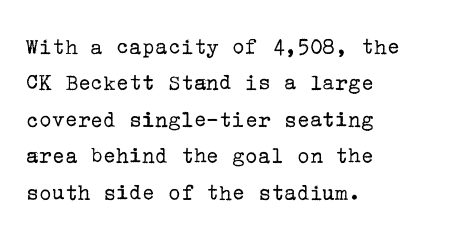
{"italic": "no", "bold": "no", "underline": "no", "align": "left", "line_spacing": "normal", "line_spacing_ratio": 1.52, "letter_spacing": "normal", "letter_spacing_em": 0.0, "glyph_px": 24}
